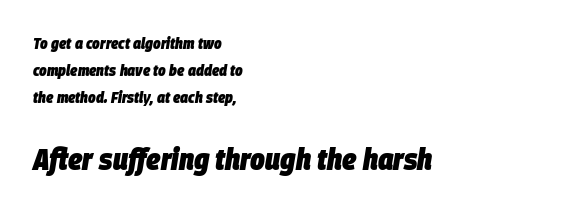
The image shows 31 px heavy, condensed type, italic (leaning right); set left-aligned, normal line spacing (1.69x), normal letter spacing, not underlined; the second (bottom) block is 1.94x larger; low stroke contrast and a large x-height.
